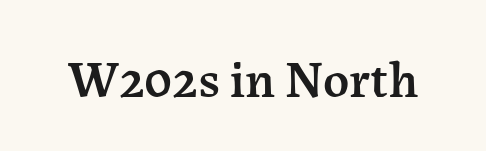
{"serif": "yes", "italic": "no", "bold": "semi", "weight": "semibold", "width": "normal", "stroke_contrast": "medium", "x_height": "medium", "monospaced": "no", "underline": "no", "letter_spacing": "normal", "letter_spacing_em": 0.0, "glyph_px": 51}
